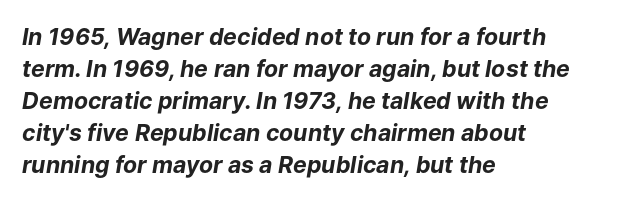
{"italic": "yes", "lean": "right", "slant_degrees": 9, "bold": "yes", "underline": "no", "align": "left", "line_spacing": "normal", "line_spacing_ratio": 1.39, "letter_spacing": "normal", "letter_spacing_em": 0.0, "glyph_px": 23}
